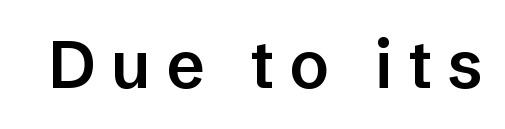
{"serif": "no", "italic": "no", "bold": "semi", "weight": "semibold", "width": "normal", "stroke_contrast": "low", "x_height": "medium", "monospaced": "no", "underline": "no", "letter_spacing": "wide", "letter_spacing_em": 0.23, "glyph_px": 66}
